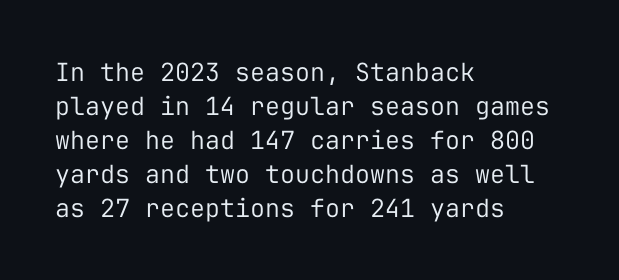
The image shows 25 px text type, upright; set left-aligned, normal line spacing (1.36x), normal letter spacing, not underlined.
